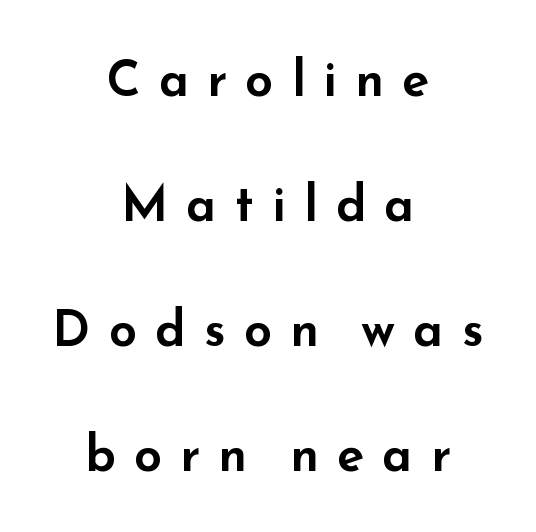
Visually the block forms a symmetrical silhouette, jagged on both flanks. Between one letter and the next there's a generous, obvious gap. Type style note: lacks serifs. The foot of each line stays bare and open.
